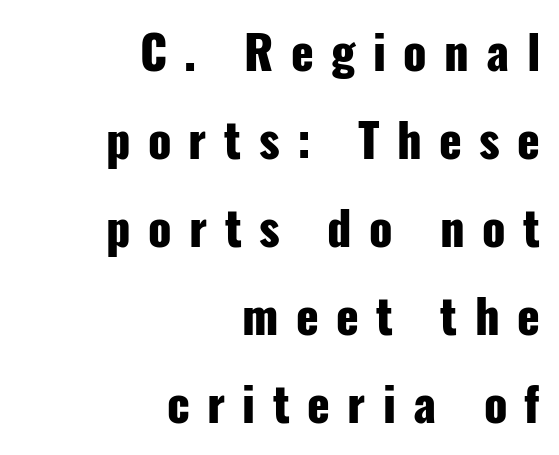
Q: Is the text bold? A: Yes.
Q: Is the text italic (slanted)? A: No, it is upright.
Q: Is the typeface a serif or a sans-serif typeface? A: Sans-serif.
Q: Is the text underlined? A: No.
Q: How is the paragraph aligned? A: Right-aligned.
Q: Is the spacing between letters normal or unusually wide? A: Unusually wide.
Q: Width (condensed, normal, or wide)? A: Condensed.
Q: Stroke contrast? A: Low.
Q: x-height? A: Medium.
Q: Monospaced? A: No.
